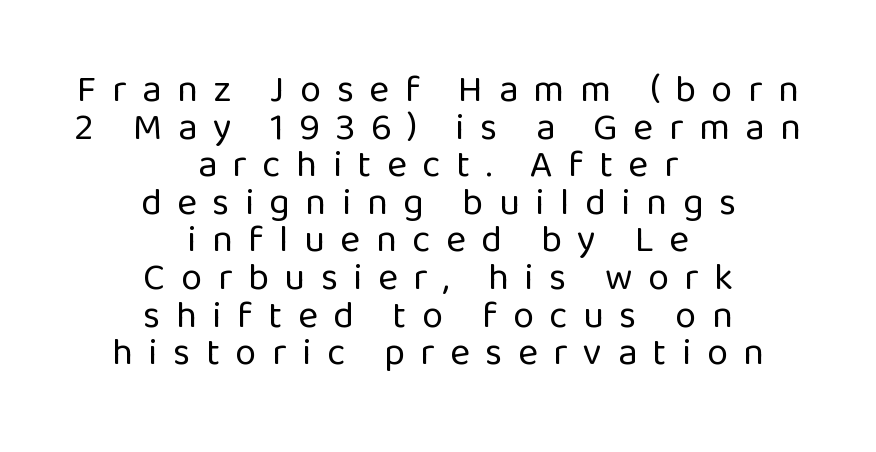
Q: Is the text bold? A: No.
Q: Is the text italic (slanted)? A: No, it is upright.
Q: Is the typeface a serif or a sans-serif typeface? A: Sans-serif.
Q: Is the text underlined? A: No.
Q: How is the paragraph aligned? A: Centered.
Q: Is the spacing between letters normal or unusually wide? A: Unusually wide.
Q: Is the spacing between lines tight, normal or loose? A: Tight.
Q: Width (condensed, normal, or wide)? A: Normal.
Q: Stroke contrast? A: Low.
Q: x-height? A: Medium.
Q: Monospaced? A: No.
